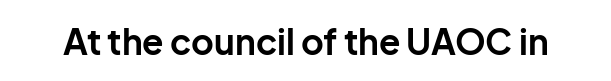
The image shows 35 px bold sans-serif type, upright; set normal letter spacing, not underlined; low stroke contrast and a medium x-height.
